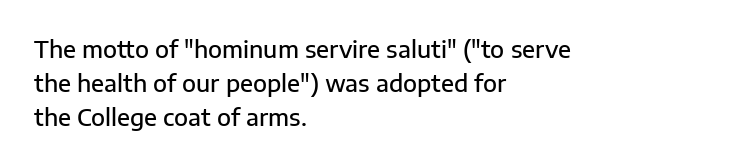
Upright lettering throughout. Reading down the block, your eye returns to a fixed left position each line. Strokes here are thickened, but only to semibold level. Evenly set lines give the paragraph a standard silhouette. Standard letterfit; no display-style spreading of the glyphs. Clear beneath every line of the passage.
